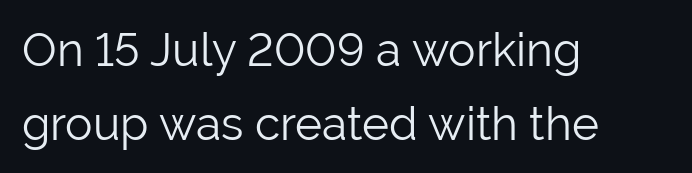
Each stroke keeps to a modest, everyday thickness or less. The face used here is a sans, in the tradition of grotesques and geometrics. Spacing verdict: proportional, widths tailored to each character. The line-height multiplier appears to be the usual default. Anything drawn beneath the words? Only blank space. The line texture is even and compact thanks to regular tracking.
